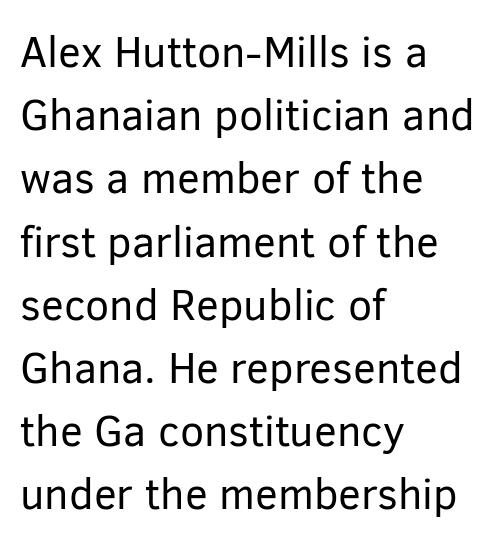
{"serif": "no", "italic": "no", "bold": "no", "weight": "regular", "width": "normal", "stroke_contrast": "low", "x_height": "medium", "monospaced": "no", "underline": "no", "align": "left", "line_spacing": "normal", "line_spacing_ratio": 1.47, "letter_spacing": "normal", "letter_spacing_em": 0.0, "glyph_px": 43}
